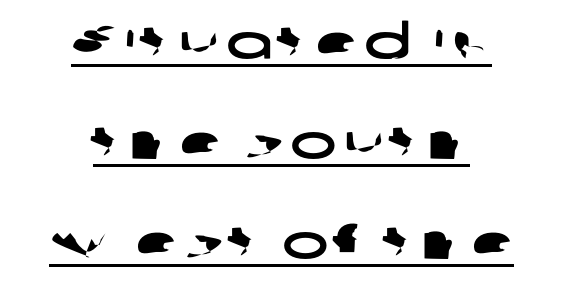
Q: Is the typeface a serif or a sans-serif typeface? A: Sans-serif.
Q: Is the text underlined? A: Yes.
Q: How is the paragraph aligned? A: Centered.
Q: Is the spacing between lines tight, normal or loose? A: Loose.
Q: Width (condensed, normal, or wide)? A: Wide.
Q: Stroke contrast? A: Low.
Q: x-height? A: Medium.
Q: Monospaced? A: No.
